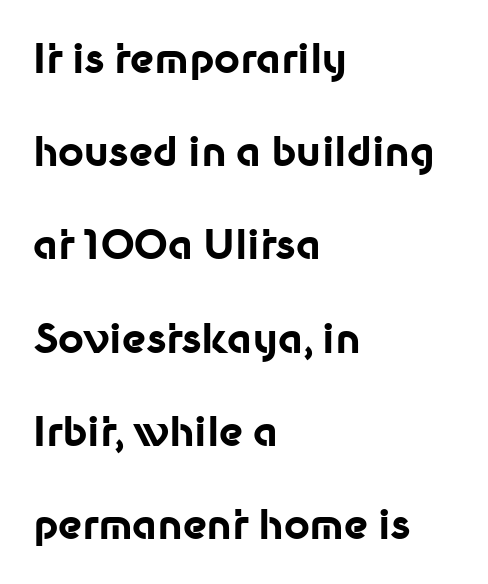
Q: Is the text bold? A: Yes.
Q: Is the text italic (slanted)? A: No, it is upright.
Q: Is the typeface a serif or a sans-serif typeface? A: Sans-serif.
Q: Is the text underlined? A: No.
Q: How is the paragraph aligned? A: Left-aligned.
Q: Is the spacing between letters normal or unusually wide? A: Normal.
Q: Is the spacing between lines tight, normal or loose? A: Loose.
Q: Width (condensed, normal, or wide)? A: Normal.
Q: Stroke contrast? A: Low.
Q: x-height? A: Medium.
Q: Monospaced? A: No.
